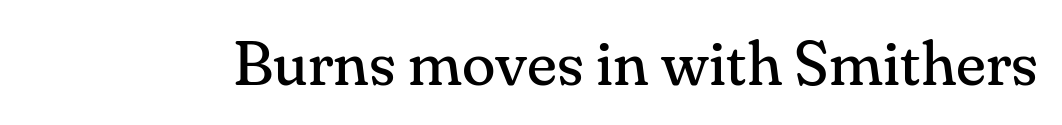
{"serif": "yes", "italic": "no", "bold": "no", "weight": "regular", "width": "normal", "stroke_contrast": "medium", "x_height": "small", "monospaced": "no", "underline": "no", "letter_spacing": "normal", "letter_spacing_em": 0.0, "glyph_px": 62}
